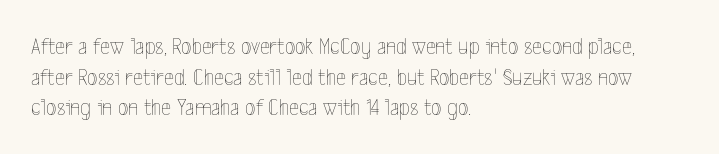
{"italic": "no", "bold": "no", "underline": "no", "align": "left", "line_spacing": "normal", "line_spacing_ratio": 1.28, "letter_spacing": "normal", "letter_spacing_em": 0.0, "glyph_px": 24}
